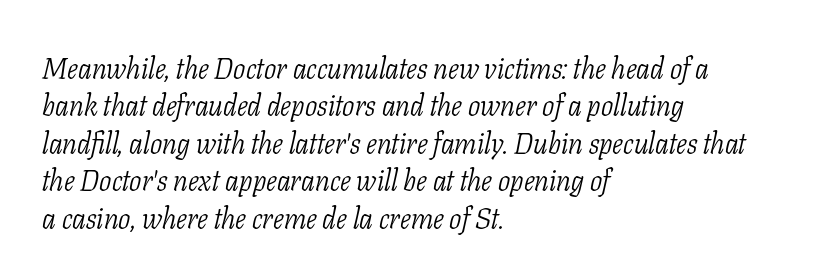
The image shows 29 px light, condensed serif type, italic (leaning right); set left-aligned, normal line spacing (1.29x), normal letter spacing, not underlined; low stroke contrast and a medium x-height.
